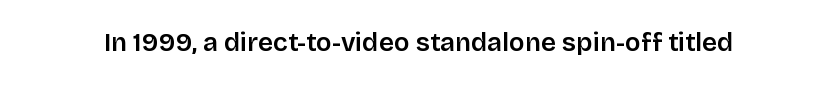
The image shows 26 px text type, upright; set normal letter spacing, not underlined.
